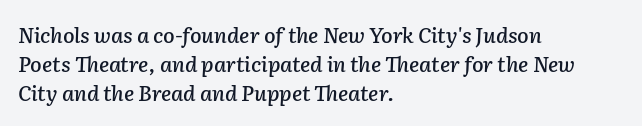
If you measured baseline to baseline, you'd find a middling distance. Designer's note — italics engaged. Leftover space on each line is placed entirely after the last word. The type is set solid horizontally, with unmodified tracking. Type without underlining.
